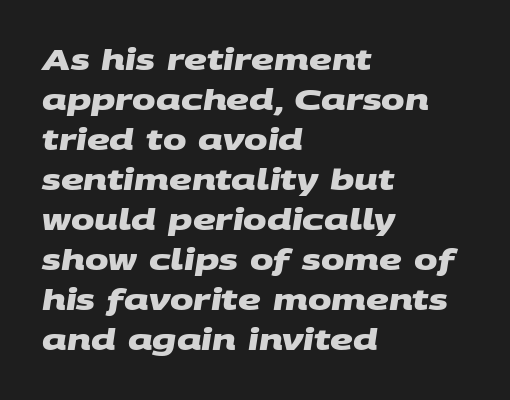
The image shows 28 px heavy, wide sans-serif type; set left-aligned, normal line spacing (1.43x), normal letter spacing, not underlined; medium stroke contrast and a large x-height.
